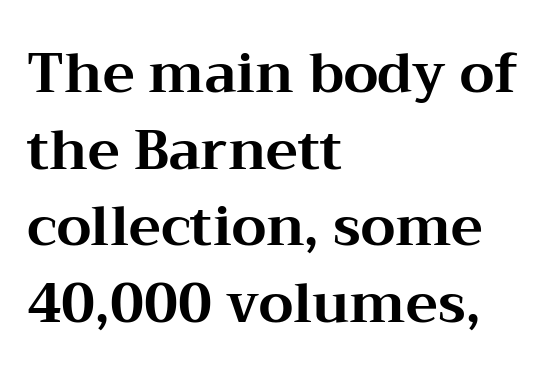
{"serif": "yes", "italic": "no", "bold": "yes", "weight": "bold", "width": "wide", "stroke_contrast": "medium", "x_height": "medium", "monospaced": "no", "underline": "no", "align": "left", "line_spacing": "normal", "line_spacing_ratio": 1.42, "letter_spacing": "normal", "letter_spacing_em": 0.0, "glyph_px": 54}
